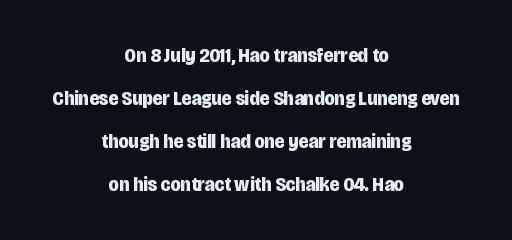
A clean baseline with only descenders dipping below it. Reading down the column, the eye jumps a long way to each next line. Caption: standard tracking, unaltered. It's the straight-up-and-down kind of type. Alignment: centered.
